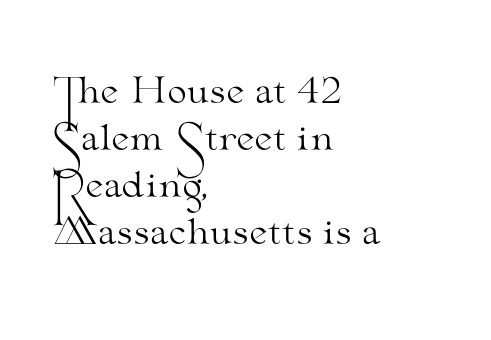
{"serif": "yes", "italic": "no", "bold": "no", "weight": "light", "width": "wide", "stroke_contrast": "medium", "x_height": "small", "monospaced": "no", "underline": "no", "align": "left", "line_spacing": "normal", "line_spacing_ratio": 1.34, "letter_spacing": "normal", "letter_spacing_em": 0.0, "glyph_px": 35}
